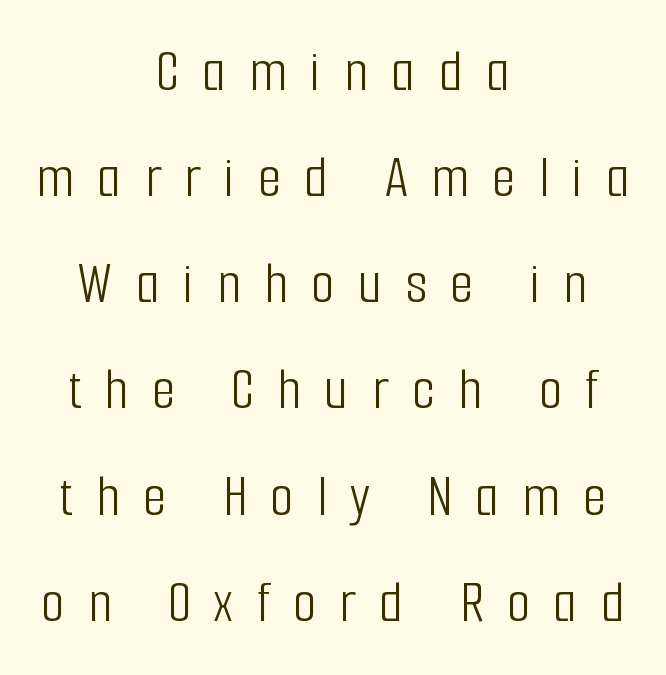
Each stroke keeps to a modest, everyday thickness or less. You could not count columns in this text — the font is proportionally spaced. The text was rendered using a sans face with plain stroke endings. In terms of posture, this sample is upright.
